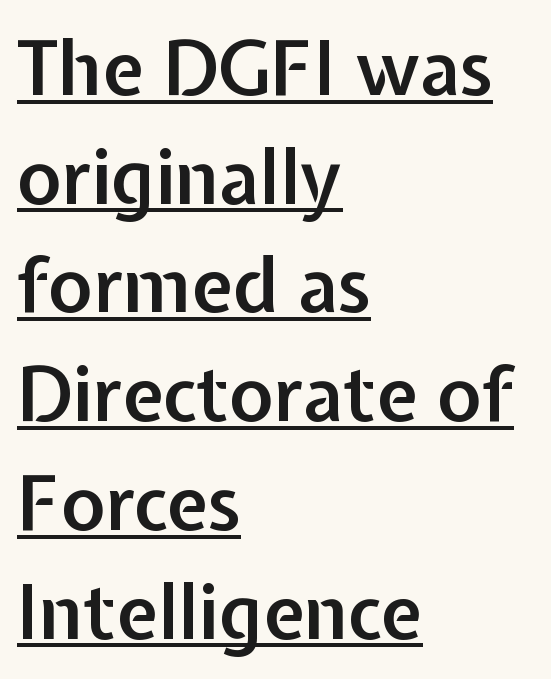
Q: Is the text bold? A: Semi-bold.
Q: Is the text italic (slanted)? A: No, it is upright.
Q: Is the typeface a serif or a sans-serif typeface? A: Sans-serif.
Q: Is the text underlined? A: Yes.
Q: How is the paragraph aligned? A: Left-aligned.
Q: Is the spacing between letters normal or unusually wide? A: Normal.
Q: Is the spacing between lines tight, normal or loose? A: Normal.
Q: Width (condensed, normal, or wide)? A: Normal.
Q: Stroke contrast? A: Low.
Q: x-height? A: Medium.
Q: Monospaced? A: No.
